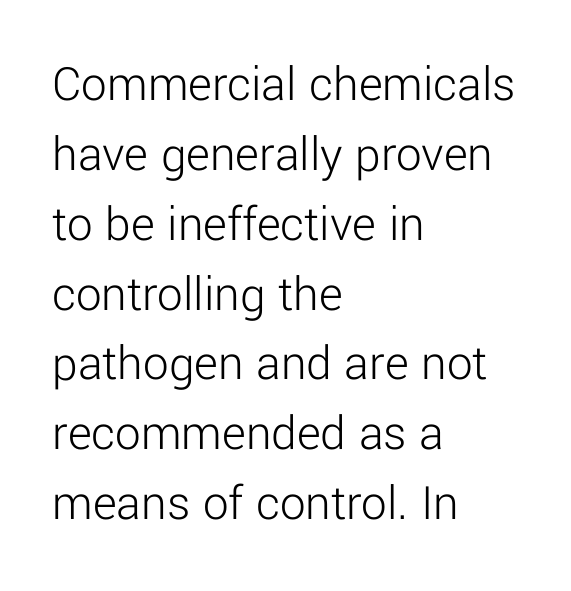
The paragraph has a hard left edge and a soft right edge. Tracking value appears to be zero — textbook default spacing. Descender tails drop into unmarked territory. Notice how the stems are strictly vertical — no italics here. The vertical gap from one line to the next is medium. Character widths vary here, with narrow letters taking less room than wide ones.
